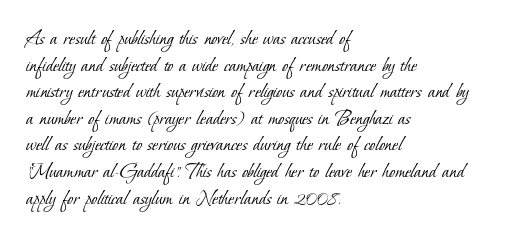
Is the stroke heavy? The answer is a plain regular-or-lighter. Any mark beneath the type? The region is blank. The face used here is rendered with its standard letterfit. Leftover space on each line is placed entirely after the last word.
